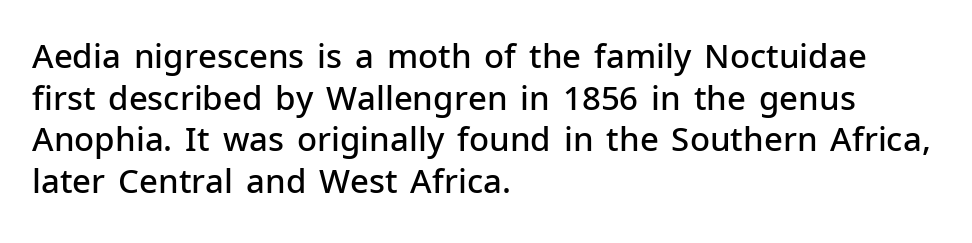
{"serif": "no", "italic": "no", "bold": "semi", "weight": "semibold", "width": "normal", "stroke_contrast": "low", "x_height": "medium", "monospaced": "no", "underline": "no", "align": "left", "line_spacing": "normal", "line_spacing_ratio": 1.26, "letter_spacing": "normal", "letter_spacing_em": 0.0, "glyph_px": 33}
